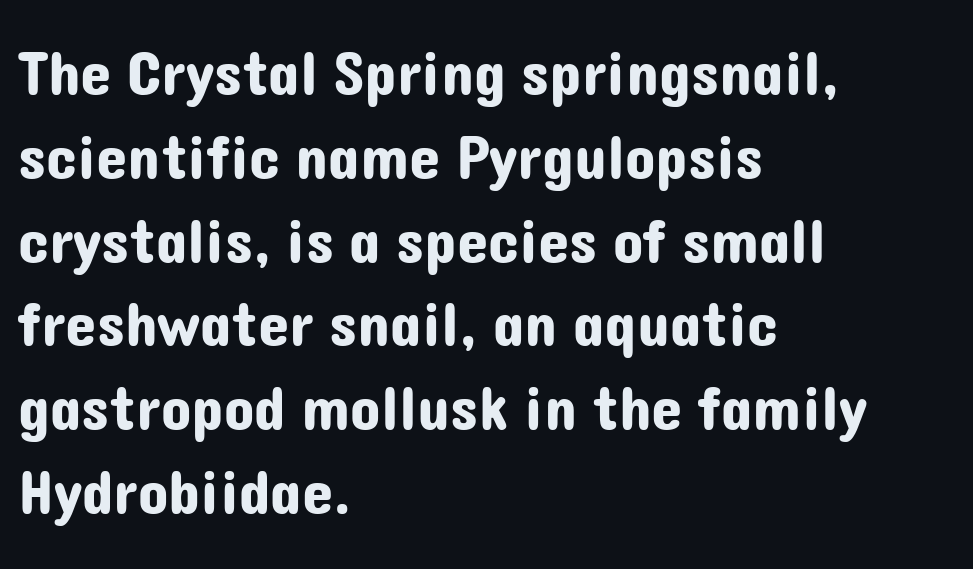
Each row of text sits above clean, open space. The face used here is proportionally spaced, like ordinary book or web type. Nobody touched the tracking dial on this one. The type sits square on the baseline with zero lean.
